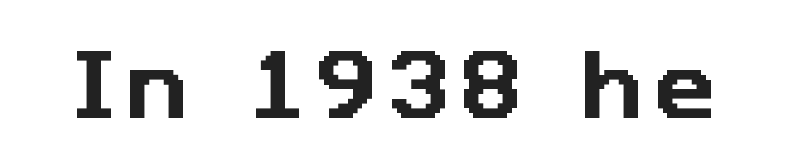
The image shows 77 px sans-serif type; set not underlined; low stroke contrast and a medium x-height.
